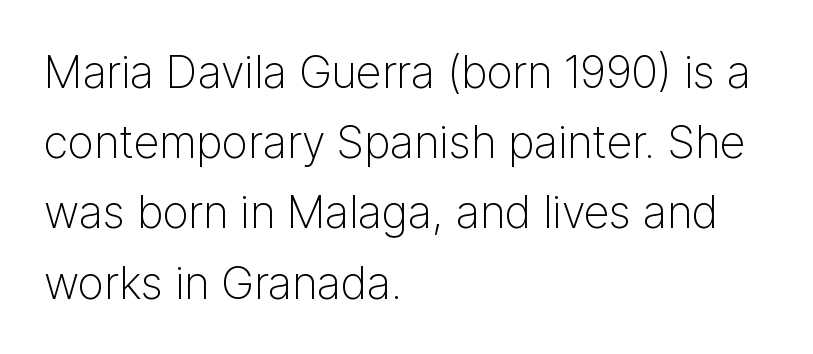
The image shows 45 px light sans-serif type, upright; set left-aligned, normal line spacing (1.56x), normal letter spacing, not underlined; low stroke contrast and a medium x-height.
